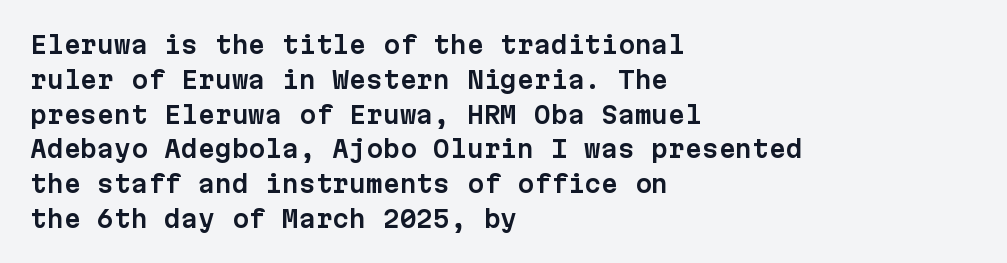
The image shows 24 px text type, upright; set left-aligned, normal line spacing (1.45x), normal letter spacing, not underlined.
